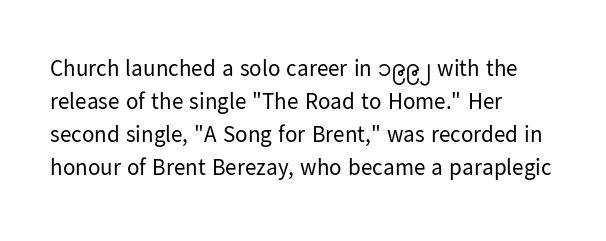
The image shows 23 px text type, upright; set left-aligned, normal line spacing (1.44x), normal letter spacing, not underlined.
